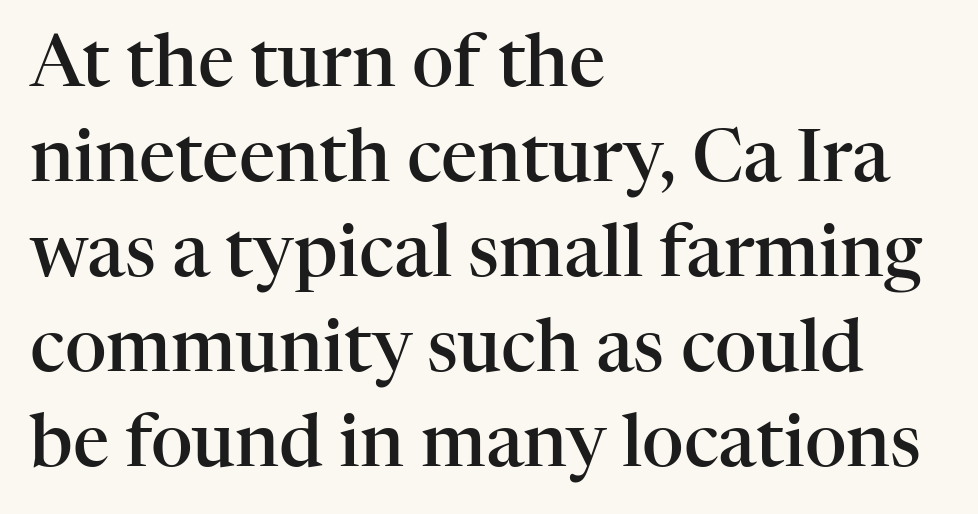
Q: Is the text bold? A: Semi-bold.
Q: Is the text italic (slanted)? A: No, it is upright.
Q: Is the typeface a serif or a sans-serif typeface? A: Serif.
Q: Is the text underlined? A: No.
Q: How is the paragraph aligned? A: Left-aligned.
Q: Is the spacing between letters normal or unusually wide? A: Normal.
Q: Is the spacing between lines tight, normal or loose? A: Normal.
Q: Width (condensed, normal, or wide)? A: Normal.
Q: Stroke contrast? A: High.
Q: x-height? A: Medium.
Q: Monospaced? A: No.
